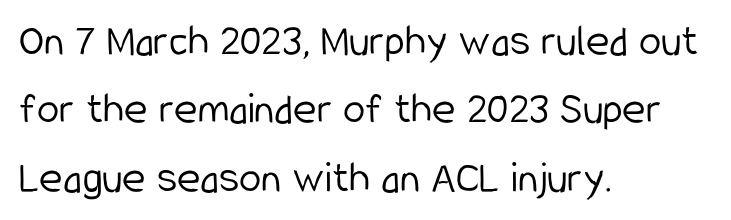
The image shows 45 px light, condensed sans-serif type, upright; set left-aligned, normal line spacing (1.52x), normal letter spacing, not underlined; low stroke contrast and a medium x-height.
